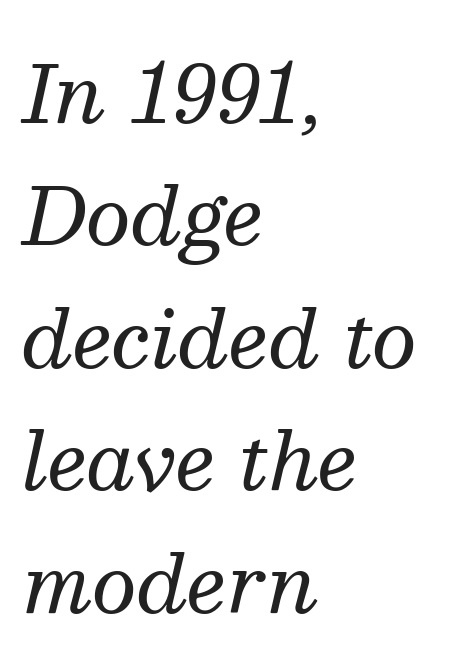
The line texture is even and compact thanks to regular tracking. The foot of each line stays bare and open. Yep, those are serifs on the letters. Slanted lettering throughout. The designer left line spacing at the default. Note the varied advance widths — an 'i' is clearly narrower than an 'm'.
